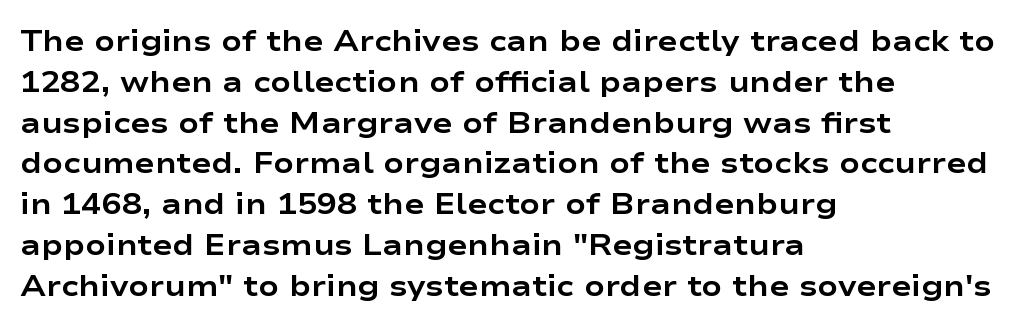
{"serif": "no", "italic": "no", "bold": "yes", "weight": "bold", "width": "wide", "stroke_contrast": "low", "x_height": "medium", "monospaced": "no", "underline": "no", "align": "left", "line_spacing": "normal", "line_spacing_ratio": 1.36, "letter_spacing": "normal", "letter_spacing_em": 0.0, "glyph_px": 30}
